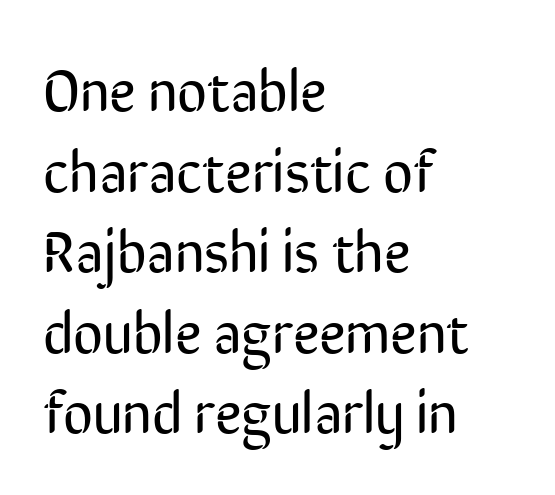
{"serif": "no", "italic": "no", "bold": "no", "weight": "regular", "width": "condensed", "stroke_contrast": "low", "x_height": "medium", "monospaced": "no", "underline": "no", "align": "left", "line_spacing": "normal", "line_spacing_ratio": 1.39, "letter_spacing": "normal", "letter_spacing_em": 0.0, "glyph_px": 58}
